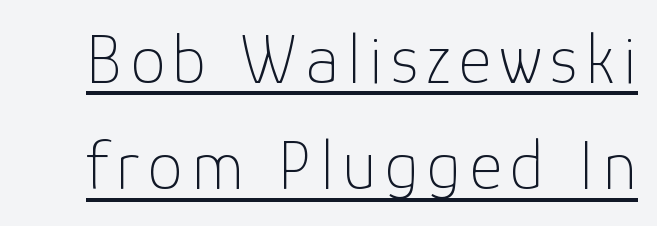
{"serif": "no", "italic": "no", "bold": "no", "weight": "thin", "width": "normal", "stroke_contrast": "low", "x_height": "medium", "monospaced": "no", "underline": "yes", "line_spacing": "normal", "line_spacing_ratio": 1.52, "glyph_px": 70}
